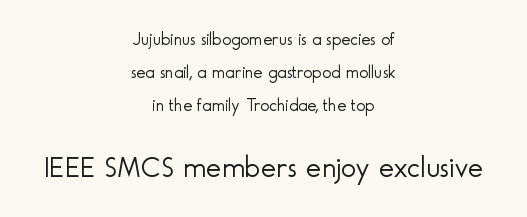
If you drew a line through each stem, it would be perfectly vertical. Neither beginnings nor endings align; midpoints do. No feet cap the strokes, marking this as sans-serif type. These lines keep a tight, regular rhythm from letter to letter. Character widths vary here, with narrow letters taking less room than wide ones. The space between consecutive lines is lavish.
